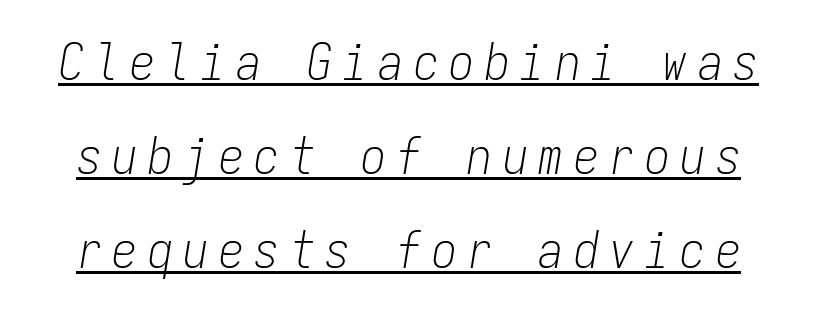
The image shows 50 px light, condensed type, italic (leaning right), monospaced; set line spacing 1.88x, unusually wide letter spacing (+0.21 em), underlined; low stroke contrast and a medium x-height.
